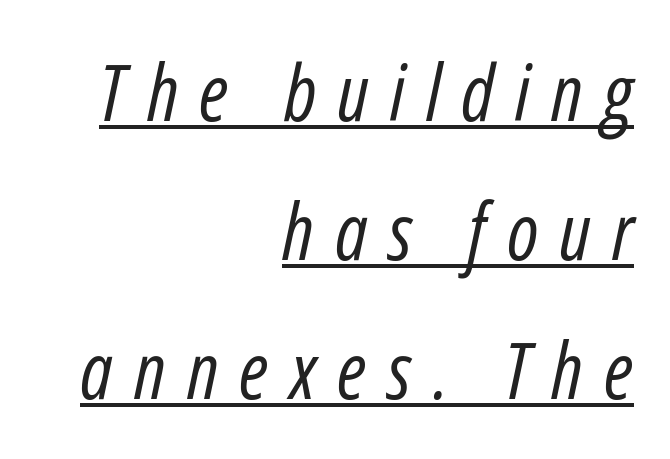
The image shows 78 px regular-weight, condensed type, italic (leaning right); set right-aligned, line spacing 1.78x, unusually wide letter spacing (+0.27 em), underlined; low stroke contrast and a medium x-height.
